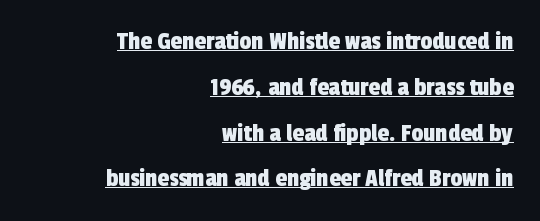
{"underline": "yes", "align": "right", "line_spacing_ratio": 1.76, "letter_spacing": "normal", "letter_spacing_em": 0.0, "glyph_px": 26}
